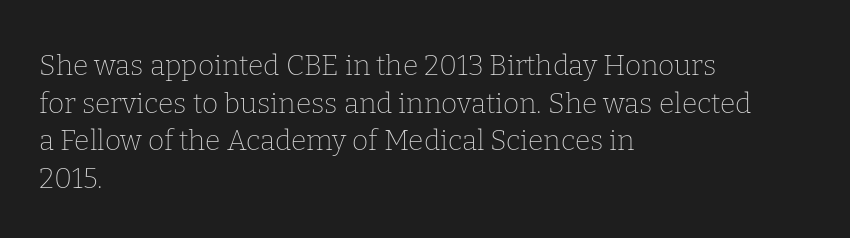
Upright lettering throughout. Nothing unusual about the tracking: characters are spaced as the font intends. Horizontally, the lines are justified to the leading edge only. Caption: face not bold, strokes unweighted. A typesetter would call this proportional, since set widths differ per character. This rendering features lettering with no underline.
